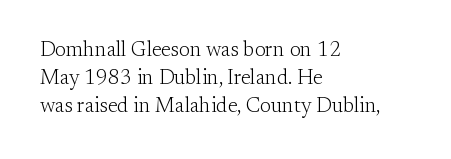
Q: Is the text bold? A: No.
Q: Is the text italic (slanted)? A: No, it is upright.
Q: Is the text underlined? A: No.
Q: How is the paragraph aligned? A: Left-aligned.
Q: Is the spacing between letters normal or unusually wide? A: Normal.
Q: Is the spacing between lines tight, normal or loose? A: Normal.
